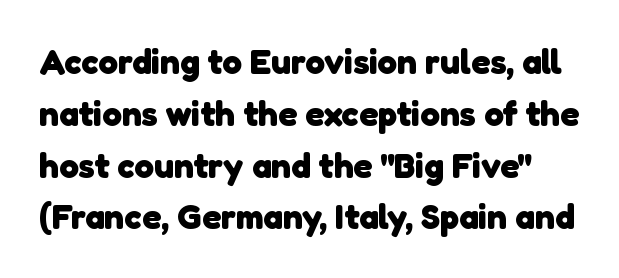
Q: Is the text bold? A: Yes.
Q: Is the typeface a serif or a sans-serif typeface? A: Sans-serif.
Q: Is the text underlined? A: No.
Q: Is the spacing between letters normal or unusually wide? A: Normal.
Q: Is the spacing between lines tight, normal or loose? A: Normal.
Q: Width (condensed, normal, or wide)? A: Normal.
Q: Stroke contrast? A: Low.
Q: x-height? A: Medium.
Q: Monospaced? A: No.
